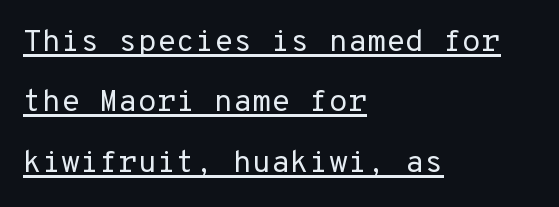
The image shows 31 px regular-weight sans-serif type, upright; set left-aligned, loose line spacing (1.95x), normal letter spacing, underlined; low stroke contrast and a medium x-height.
